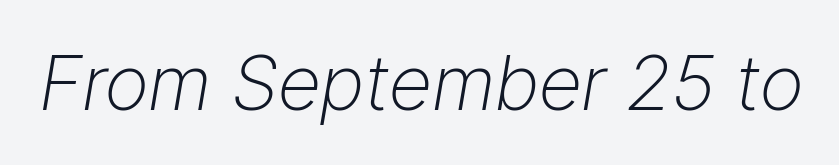
Q: Is the text bold? A: No.
Q: Is the text italic (slanted)? A: Yes, it leans right by about 9 degrees.
Q: Is the text underlined? A: No.
Q: Is the spacing between letters normal or unusually wide? A: Normal.
Q: Width (condensed, normal, or wide)? A: Normal.
Q: Stroke contrast? A: Low.
Q: x-height? A: Medium.
Q: Monospaced? A: No.
